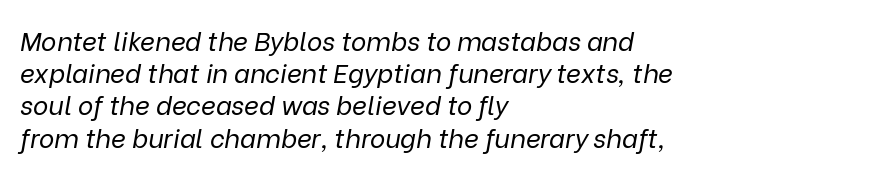
You can tell it's italic because the verticals aren't actually vertical. This is not heavy type; no bold has been used. Words appear dense and cohesive because spacing is normal. Layout note: lines flush left.
